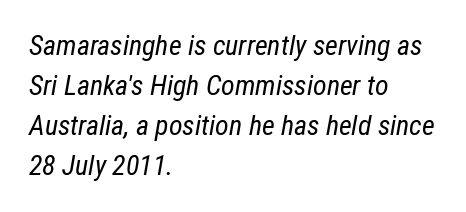
{"italic": "yes", "lean": "right", "slant_degrees": 12, "bold": "no", "weight": "regular", "width": "condensed", "stroke_contrast": "low", "x_height": "medium", "monospaced": "no", "underline": "no", "align": "left", "line_spacing": "normal", "line_spacing_ratio": 1.43, "letter_spacing": "normal", "letter_spacing_em": 0.0, "glyph_px": 28}
